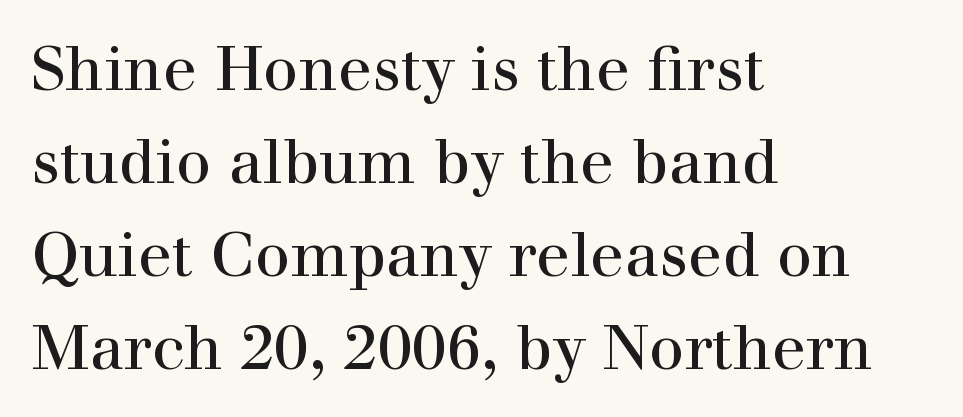
Q: Is the text bold? A: No.
Q: Is the text italic (slanted)? A: No, it is upright.
Q: Is the typeface a serif or a sans-serif typeface? A: Serif.
Q: Is the text underlined? A: No.
Q: How is the paragraph aligned? A: Left-aligned.
Q: Is the spacing between letters normal or unusually wide? A: Normal.
Q: Is the spacing between lines tight, normal or loose? A: Normal.
Q: Width (condensed, normal, or wide)? A: Normal.
Q: Stroke contrast? A: High.
Q: x-height? A: Medium.
Q: Monospaced? A: No.
